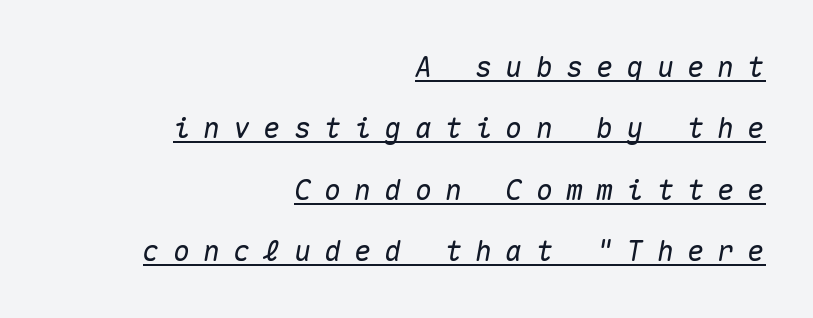
Q: Is the text italic (slanted)? A: Yes, it leans right by about 10 degrees.
Q: Is the text underlined? A: Yes.
Q: How is the paragraph aligned? A: Right-aligned.
Q: Is the spacing between letters normal or unusually wide? A: Unusually wide.
Q: Is the spacing between lines tight, normal or loose? A: Loose.
Q: Width (condensed, normal, or wide)? A: Normal.
Q: Stroke contrast? A: Medium.
Q: x-height? A: Medium.
Q: Monospaced? A: Yes.
